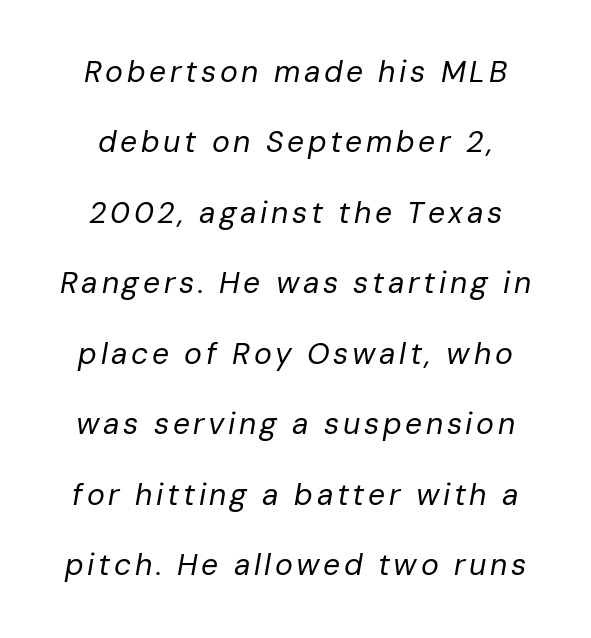
{"italic": "yes", "lean": "right", "slant_degrees": 10, "bold": "no", "weight": "regular", "width": "normal", "stroke_contrast": "low", "x_height": "medium", "monospaced": "no", "underline": "no", "align": "center", "line_spacing": "loose", "line_spacing_ratio": 2.35, "glyph_px": 30}
